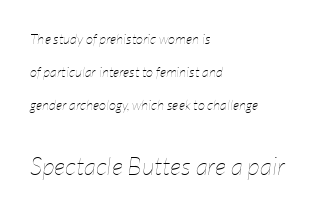
{"italic": "yes", "lean": "right", "slant_degrees": 7, "bold": "no", "underline": "no", "align": "left", "line_spacing": "loose", "line_spacing_ratio": 2.37, "letter_spacing": "normal", "letter_spacing_em": 0.0, "larger_block": "second", "size_ratio": 1.79, "glyph_px": 25}
